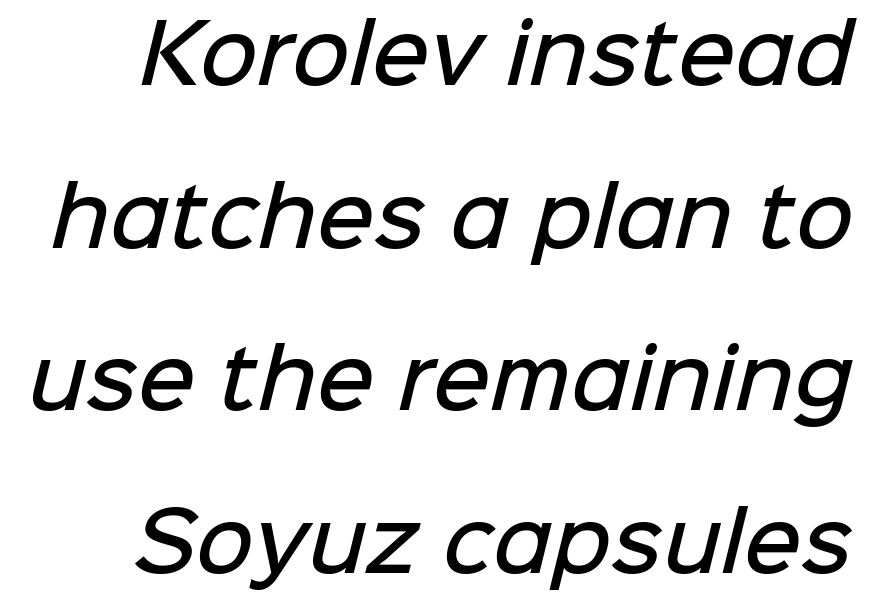
{"serif": "no", "bold": "semi", "weight": "semibold", "width": "normal", "stroke_contrast": "low", "x_height": "medium", "monospaced": "no", "underline": "no", "line_spacing": "loose", "line_spacing_ratio": 2.06, "letter_spacing": "normal", "letter_spacing_em": 0.0, "glyph_px": 79}
